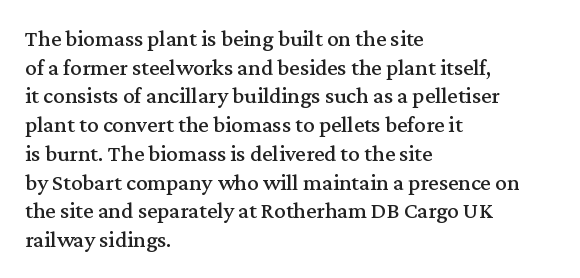
The image shows 23 px text type, upright; set left-aligned, normal line spacing (1.25x), normal letter spacing, not underlined.
